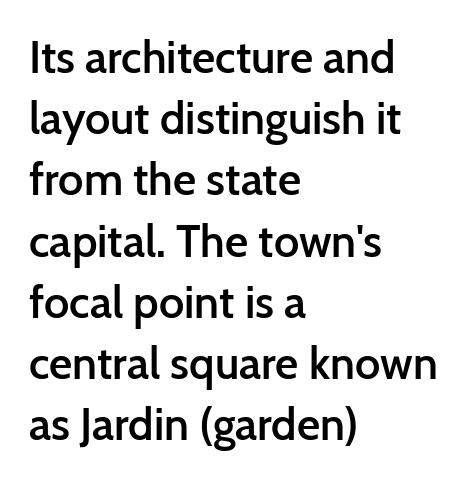
{"serif": "no", "italic": "no", "bold": "semi", "weight": "semibold", "width": "normal", "stroke_contrast": "low", "x_height": "medium", "monospaced": "no", "underline": "no", "align": "left", "line_spacing": "normal", "line_spacing_ratio": 1.36, "letter_spacing": "normal", "letter_spacing_em": 0.0, "glyph_px": 45}
